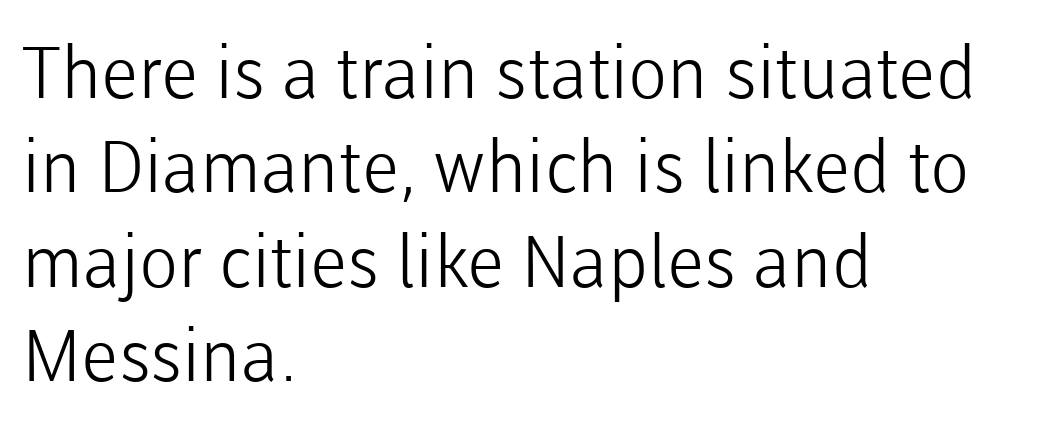
The image shows 72 px light sans-serif type, upright; set left-aligned, normal line spacing (1.31x), normal letter spacing, not underlined; low stroke contrast and a medium x-height.
